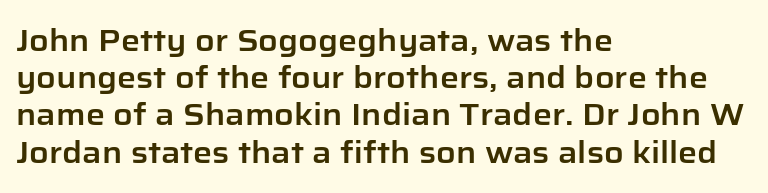
Honestly, the letter spacing is just normal — you wouldn't notice it. Check the space under the baseline: it is left empty. Grotesque or geometric, the face here clearly has no serifs. Note the varied advance widths — an 'i' is clearly narrower than an 'm'. This sample is left-justified, so line endings fall wherever the words run out. Posture: straight, roman, zero tilt.
